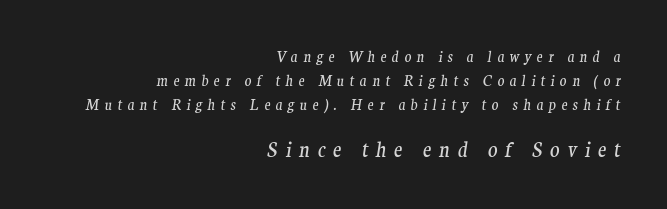
{"italic": "yes", "lean": "right", "slant_degrees": 9, "bold": "no", "underline": "no", "align": "right", "line_spacing_ratio": 1.73, "letter_spacing": "wide", "letter_spacing_em": 0.38, "larger_block": "second", "size_ratio": 1.43, "glyph_px": 20}
